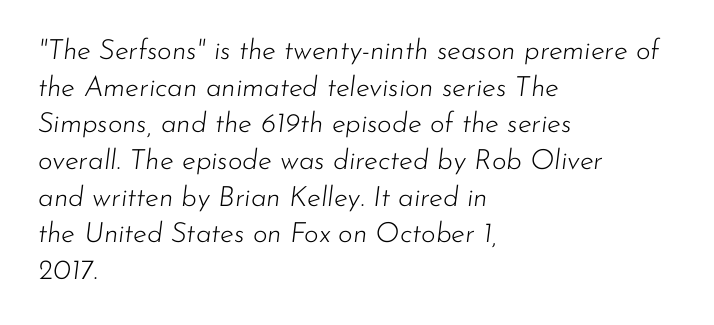
Clear beneath every line of the passage. The rendering keeps characters at their native spacing. There's an unmistakable incline to the writing here. Typeset ragged right — the left edge is the straight one. Compared with a typical body face, this is equally light or lighter still.
